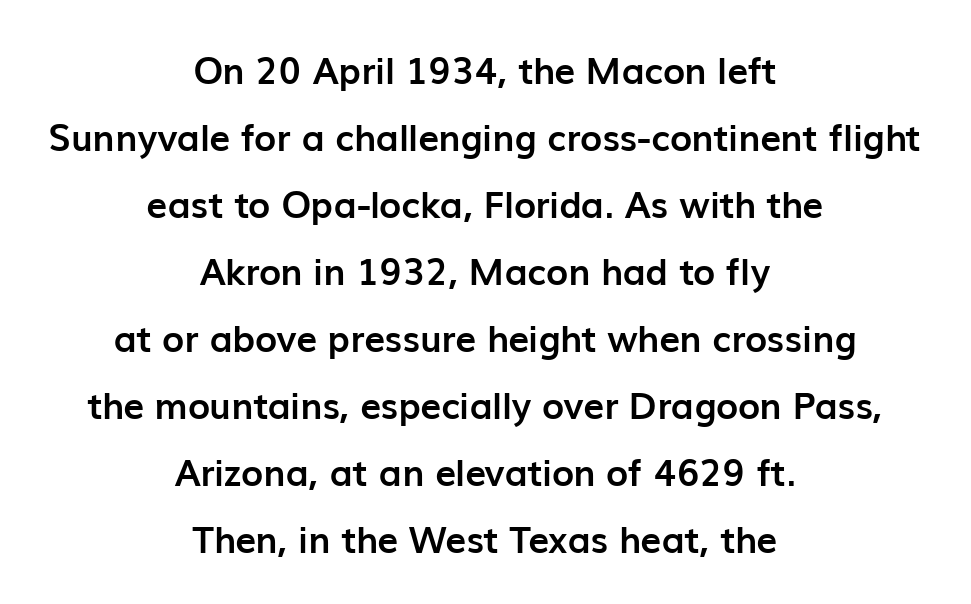
The type family on display is of the sans-serif kind. Reading down the block, each line starts at a different indent, mirrored at its end. These lines are rendered in a variable-pitch font. Tracking value appears to be zero — textbook default spacing. Beneath every word, the page is bare.
